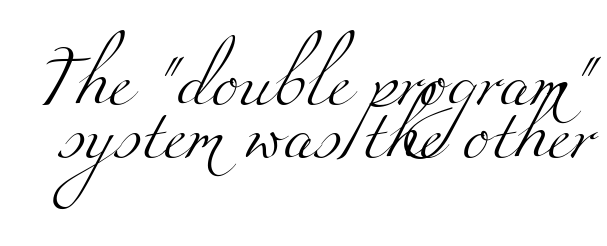
{"bold": "no", "weight": "light", "width": "wide", "stroke_contrast": "medium", "x_height": "small", "monospaced": "no", "underline": "no", "line_spacing": "tight", "line_spacing_ratio": 1.03, "letter_spacing": "normal", "letter_spacing_em": 0.0, "glyph_px": 51}
